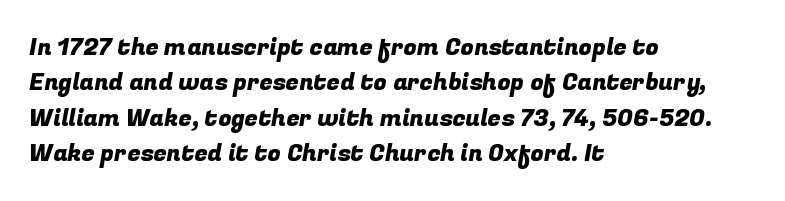
The image shows 24 px text type; set left-aligned, normal line spacing (1.47x), normal letter spacing, not underlined.
